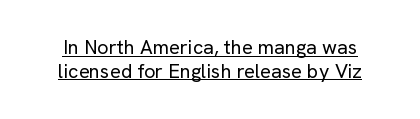
Q: Is the text bold? A: No.
Q: Is the text italic (slanted)? A: No, it is upright.
Q: Is the text underlined? A: Yes.
Q: Is the spacing between letters normal or unusually wide? A: Normal.
